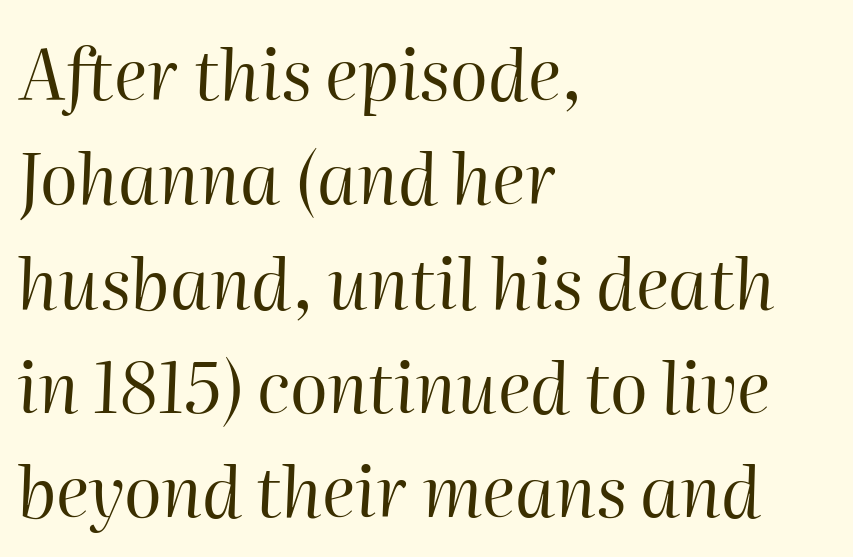
{"italic": "yes", "lean": "right", "slant_degrees": 2, "bold": "no", "weight": "regular", "width": "normal", "stroke_contrast": "high", "x_height": "medium", "monospaced": "no", "underline": "no", "align": "left", "line_spacing": "normal", "line_spacing_ratio": 1.49, "letter_spacing": "normal", "letter_spacing_em": 0.0, "glyph_px": 70}
